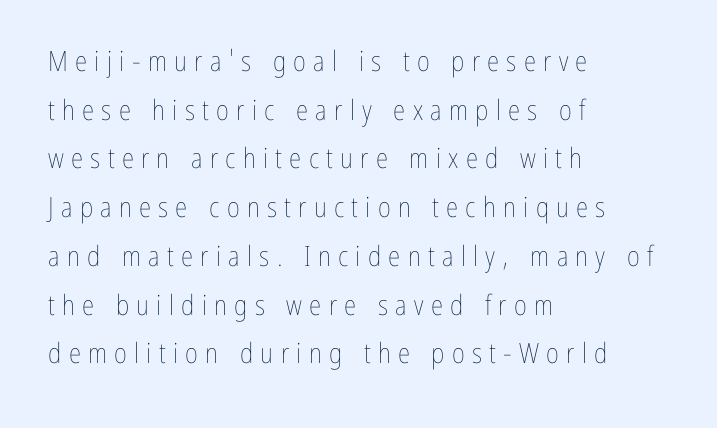
A bare baseline throughout the passage. Every character sits straight up, as roman type does. Looks like regular typesetting: each glyph gets only the width it needs. The lines in this sample share a left origin and differ only in where they stop.
